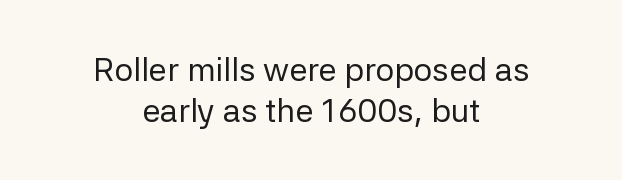
Q: Is the text bold? A: No.
Q: Is the text italic (slanted)? A: No, it is upright.
Q: Is the typeface a serif or a sans-serif typeface? A: Sans-serif.
Q: Is the text underlined? A: No.
Q: How is the paragraph aligned? A: Centered.
Q: Is the spacing between letters normal or unusually wide? A: Normal.
Q: Is the spacing between lines tight, normal or loose? A: Normal.
Q: Width (condensed, normal, or wide)? A: Normal.
Q: Stroke contrast? A: Low.
Q: x-height? A: Medium.
Q: Monospaced? A: No.
